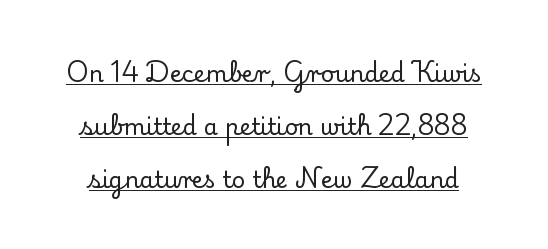
The line-height multiplier appears high, well above default. You could call the tracking neutral — neither tight nor loose. The string is rendered with underlining switched on. The font's upright variant was chosen for this text.
